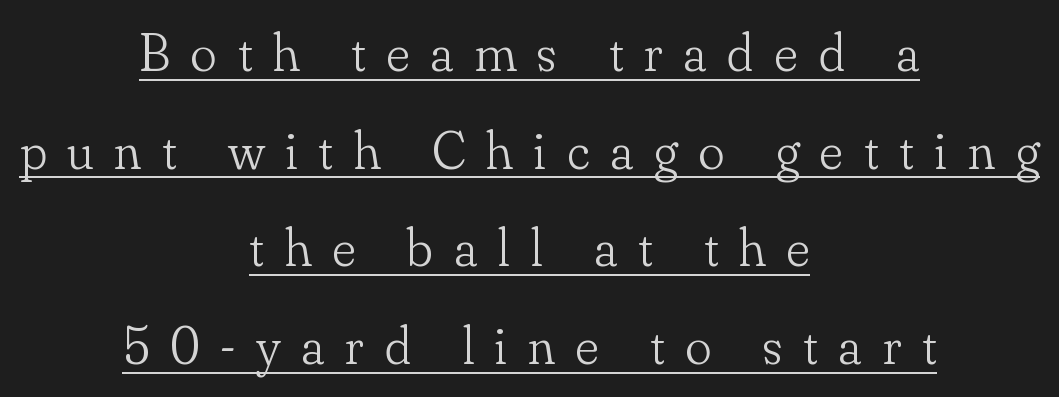
Unbolded letterforms with no extra heft. No italicization has been applied; the sample stays upright. Underlined type. Each letter's strokes conclude with small projecting serifs. You could only call the tracking loose — the letters float apart. Do the characters align in a grid? No, the font is proportional.
